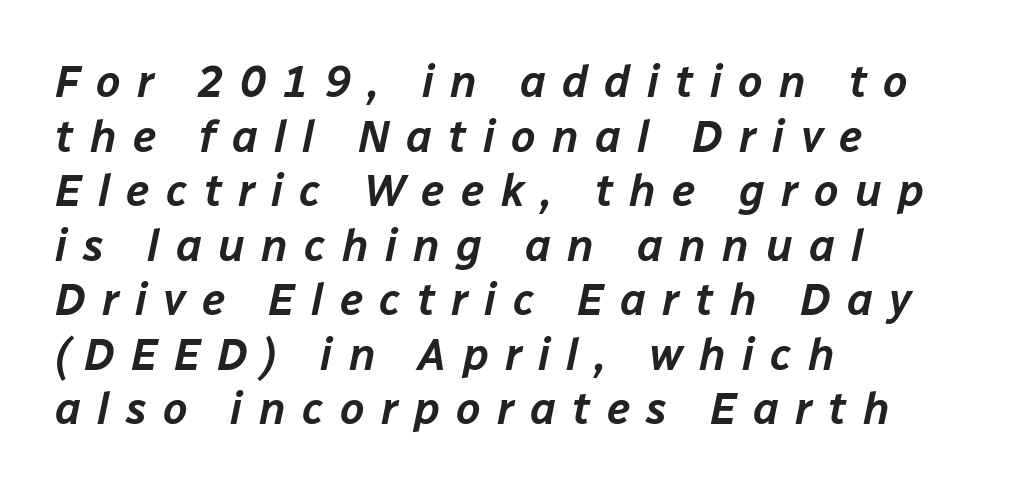
{"italic": "yes", "lean": "right", "slant_degrees": 12, "width": "normal", "stroke_contrast": "low", "x_height": "medium", "monospaced": "no", "underline": "no", "align": "left", "line_spacing_ratio": 1.24, "letter_spacing": "wide", "letter_spacing_em": 0.37, "glyph_px": 44}
